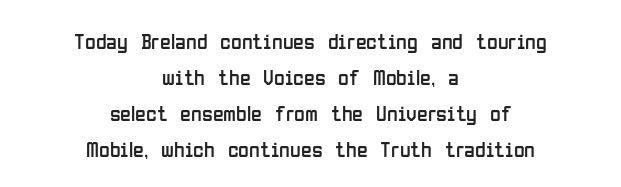
Q: Is the text bold? A: No.
Q: Is the text italic (slanted)? A: No, it is upright.
Q: Is the text underlined? A: No.
Q: How is the paragraph aligned? A: Centered.
Q: Is the spacing between letters normal or unusually wide? A: Normal.
Q: Is the spacing between lines tight, normal or loose? A: Normal.
